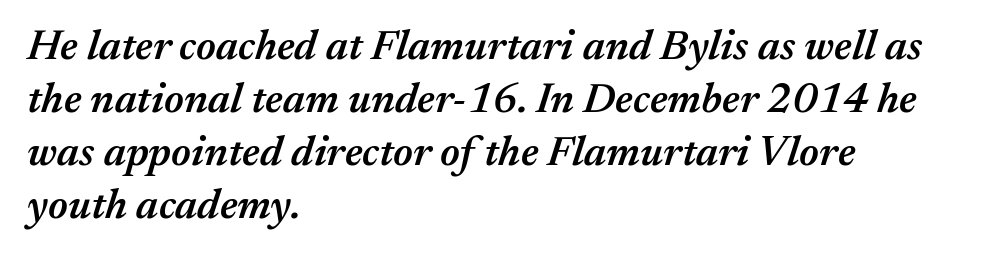
The passage shown leans; its letterforms are oblique. Each letter keeps its own natural width here, so spacing adapts to shape. The font is running at a semibold setting, under full bold. A student would call this left alignment; a typographer would say flush left, rag right.
